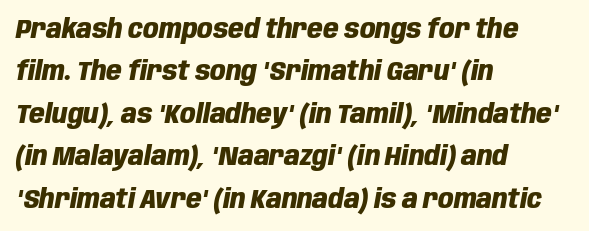
Heavy-handed strokes throughout: this text is bold. A normal amount of white space separates one row of letters from the next. Layout note: lines flush left. The gaps between neighbouring characters are ordinary and unremarkable. The lettering tilts uniformly, giving the passage an italic look. Nobody drew a line under any word here.
